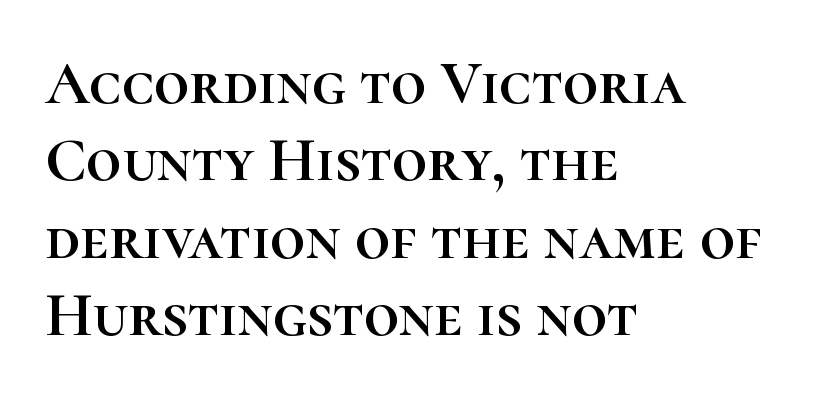
Lines of text with bare space underneath. When letters stand straight like this, we call the style roman or upright. The type is set solid horizontally, with unmodified tracking. Leading matches the norm, producing a regular column. Reading down the block, your eye returns to a fixed left position each line. The letters advance in unequal steps, a hallmark of proportional type.
